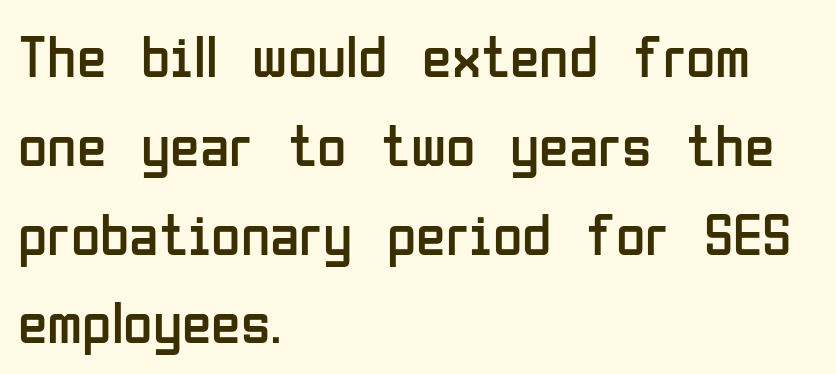
Reading down the column, the eye jumps a familiar distance to each next line. The gap between lines stays unmarked. The font's upright variant was chosen for this text. This sample uses a sans-serif face. The lines are quadded left.
